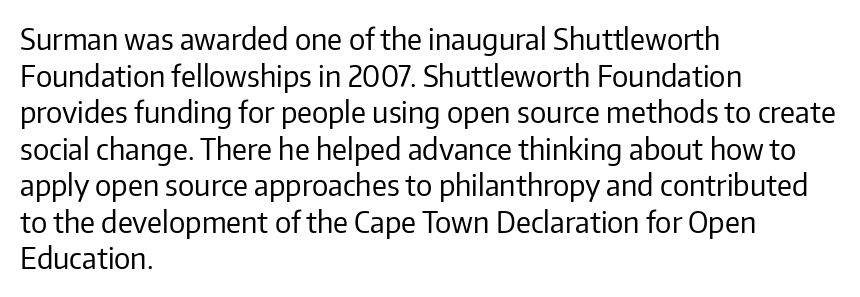
The letters advance in unequal steps, a hallmark of proportional type. The string is rendered with underlining switched off. The axis of the letterforms is exactly vertical. Honestly, the letter spacing is just normal — you wouldn't notice it. No chunkiness to these letters — they're not bold. The rendering uses a moderate line-height, typical for paragraphs.
